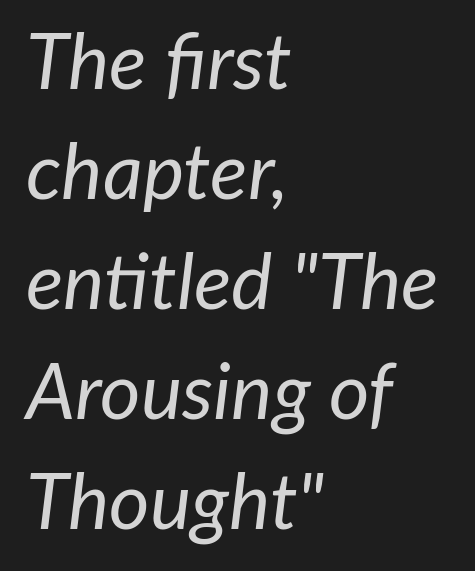
The image shows 78 px regular-weight type, italic (leaning right); set left-aligned, normal line spacing (1.41x), normal letter spacing, not underlined; low stroke contrast and a medium x-height.
